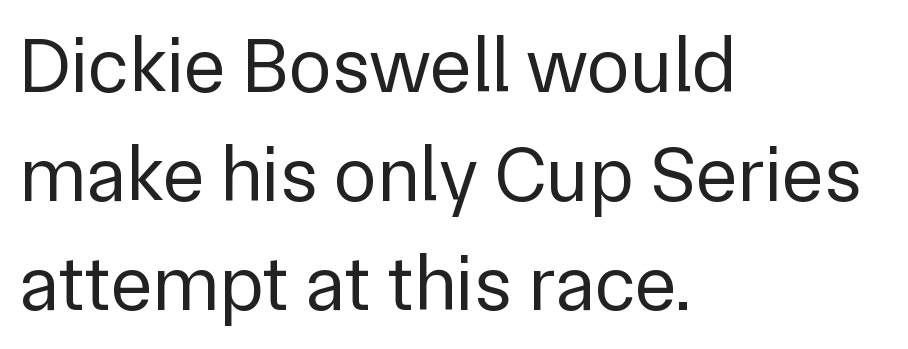
Counters stay open thanks to moderate or lighter strokes. The ragged edge is on the right, which tells us the setting is flush left. A sans-serif font was chosen for this passage. This sample uses plain, unmodified letter spacing. Every character sits straight up, as roman type does.
